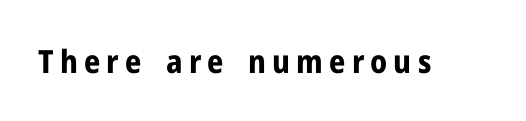
{"serif": "no", "italic": "no", "bold": "yes", "weight": "bold", "width": "normal", "stroke_contrast": "low", "x_height": "medium", "monospaced": "no", "underline": "no", "glyph_px": 32}
